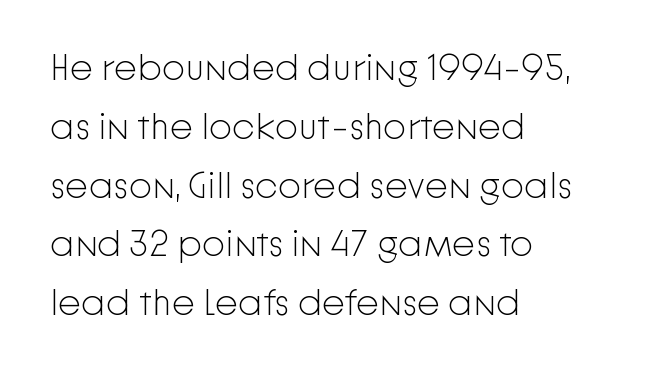
{"serif": "no", "italic": "no", "bold": "no", "weight": "light", "width": "normal", "stroke_contrast": "low", "x_height": "medium", "monospaced": "no", "underline": "no", "align": "left", "line_spacing": "normal", "line_spacing_ratio": 1.59, "letter_spacing": "normal", "letter_spacing_em": 0.0, "glyph_px": 37}
